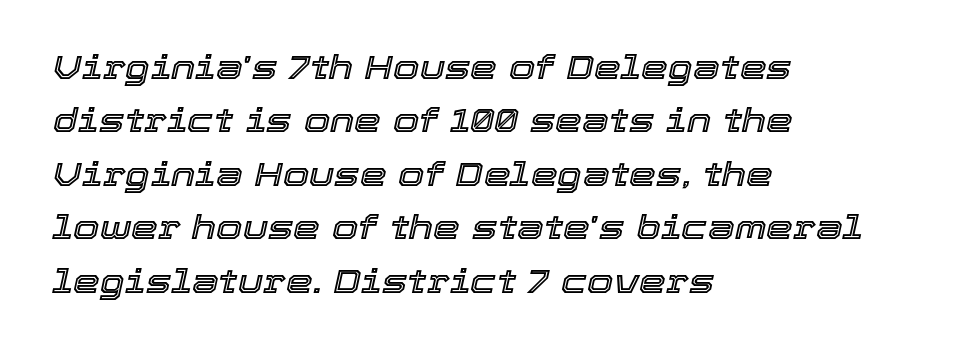
Has an underline been added? It has not. The rendering uses natural spacing where letterforms have individual widths. The specimen reads as italic at a glance. Casual observation: everything's shoved over to the left. Regular leading.
